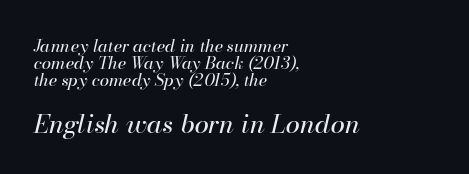
Q: Is the text bold? A: No.
Q: Is the text italic (slanted)? A: Yes, it leans right by about 13 degrees.
Q: Is the text underlined? A: No.
Q: How is the paragraph aligned? A: Left-aligned.
Q: Is the spacing between letters normal or unusually wide? A: Normal.
Q: Is the spacing between lines tight, normal or loose? A: Tight.
Q: Which block of text is set in a larger size, the first (top) or the second (bottom)? A: The second (bottom) one.
